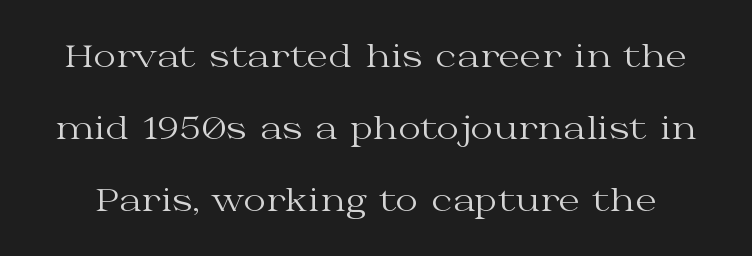
{"serif": "yes", "italic": "no", "bold": "no", "weight": "regular", "width": "wide", "stroke_contrast": "medium", "x_height": "medium", "monospaced": "no", "underline": "no", "line_spacing": "loose", "line_spacing_ratio": 2.32, "letter_spacing": "normal", "letter_spacing_em": 0.0, "glyph_px": 31}
